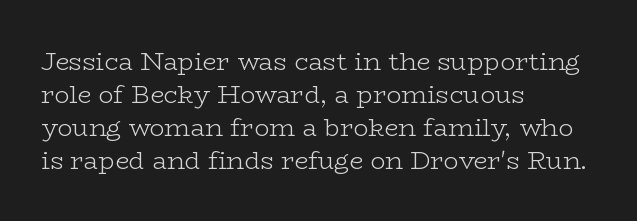
The setting favours the left margin, as ordinary paragraphs usually do. The letters stand upright; this is a roman face. Does the leading feel generous? No, just average. The passage shown has conventional tracking throughout. Each stroke keeps to a modest, everyday thickness or less.
